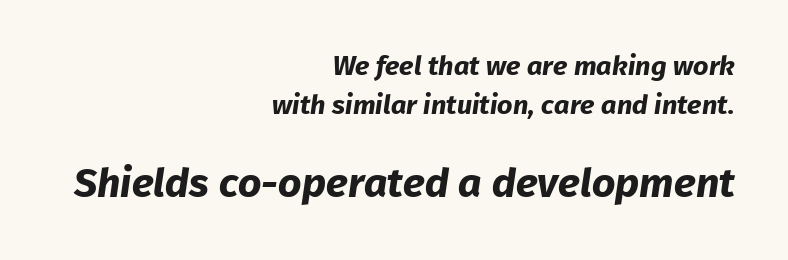
The image shows 41 px bold sans-serif type; set right-aligned, normal line spacing (1.45x), normal letter spacing, not underlined; the second (bottom) block is 1.52x larger; low stroke contrast and a medium x-height.
